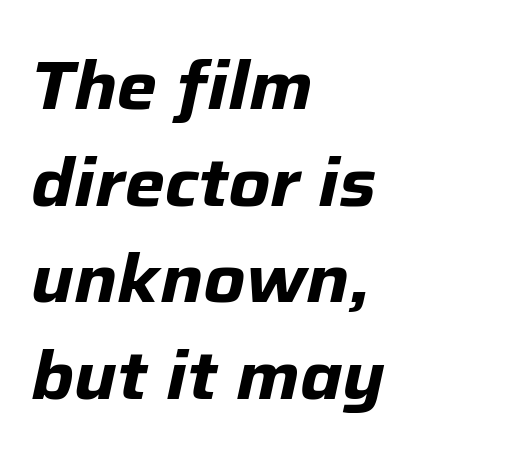
The letters are slanted; this is an italic face. Successive baselines arrive at the customary interval. If you drew a ruler down the left edge, every line would touch it. You could call the tracking neutral — neither tight nor loose.
